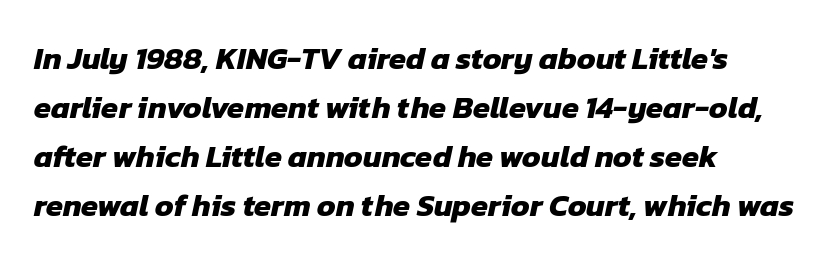
{"serif": "no", "bold": "yes", "weight": "heavy", "width": "normal", "stroke_contrast": "low", "x_height": "medium", "monospaced": "no", "underline": "no", "align": "left", "line_spacing": "normal", "line_spacing_ratio": 1.58, "letter_spacing": "normal", "letter_spacing_em": 0.0, "glyph_px": 31}
